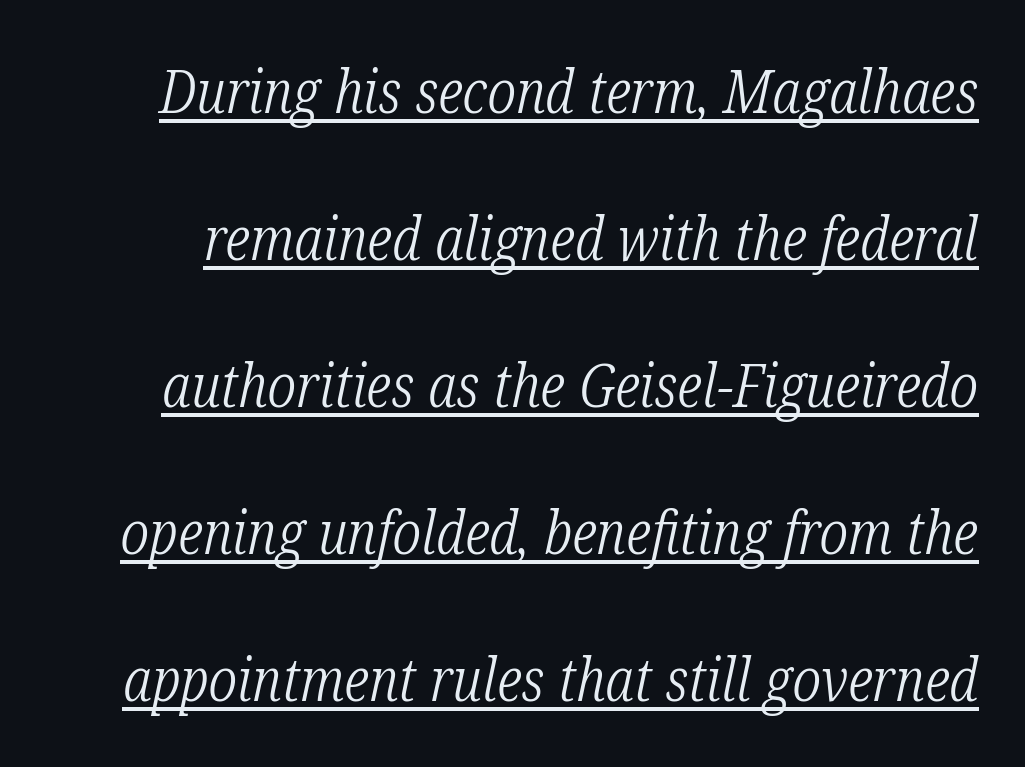
Q: Is the text bold? A: No.
Q: Is the text italic (slanted)? A: Yes, it leans right by about 12 degrees.
Q: Is the typeface a serif or a sans-serif typeface? A: Serif.
Q: Is the text underlined? A: Yes.
Q: Is the spacing between letters normal or unusually wide? A: Normal.
Q: Is the spacing between lines tight, normal or loose? A: Loose.
Q: Width (condensed, normal, or wide)? A: Condensed.
Q: Stroke contrast? A: Low.
Q: x-height? A: Medium.
Q: Monospaced? A: No.
